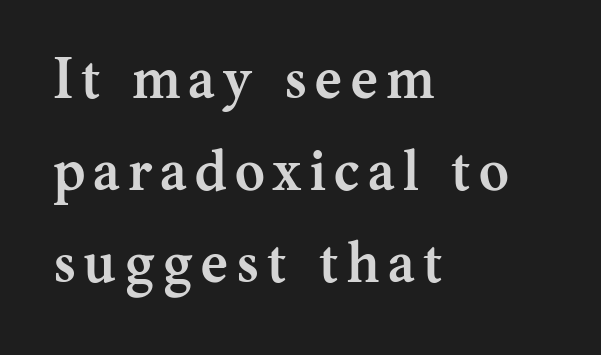
Q: Is the text bold? A: Yes.
Q: Is the text italic (slanted)? A: No, it is upright.
Q: Is the typeface a serif or a sans-serif typeface? A: Serif.
Q: Is the text underlined? A: No.
Q: How is the paragraph aligned? A: Left-aligned.
Q: Is the spacing between lines tight, normal or loose? A: Normal.
Q: Width (condensed, normal, or wide)? A: Normal.
Q: Stroke contrast? A: Medium.
Q: x-height? A: Medium.
Q: Monospaced? A: No.
